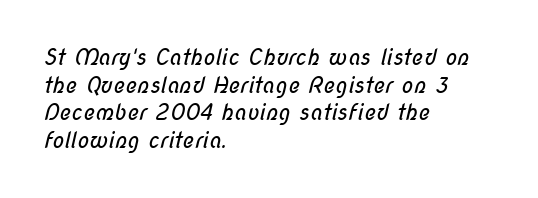
Q: Is the text bold? A: No.
Q: Is the text underlined? A: No.
Q: How is the paragraph aligned? A: Left-aligned.
Q: Is the spacing between letters normal or unusually wide? A: Normal.
Q: Is the spacing between lines tight, normal or loose? A: Normal.
